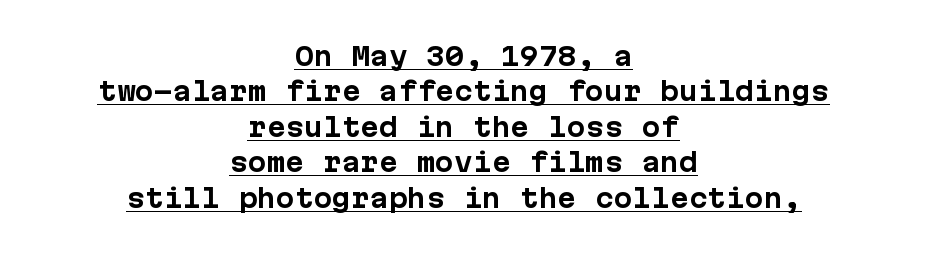
Q: Is the text bold? A: Yes.
Q: Is the text italic (slanted)? A: No, it is upright.
Q: Is the text underlined? A: Yes.
Q: How is the paragraph aligned? A: Centered.
Q: Is the spacing between letters normal or unusually wide? A: Normal.
Q: Is the spacing between lines tight, normal or loose? A: Normal.
